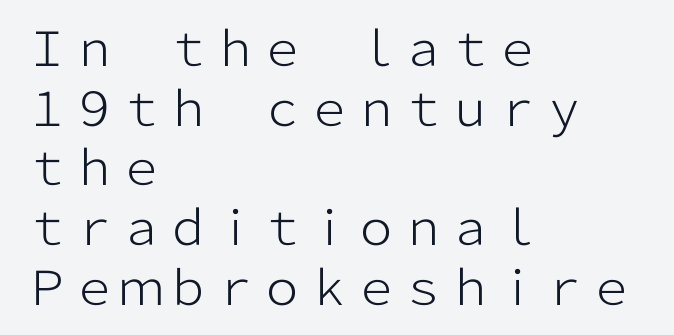
The image shows 47 px light sans-serif type, upright; set left-aligned, normal line spacing (1.27x), normal letter spacing, not underlined; low stroke contrast and a medium x-height.
